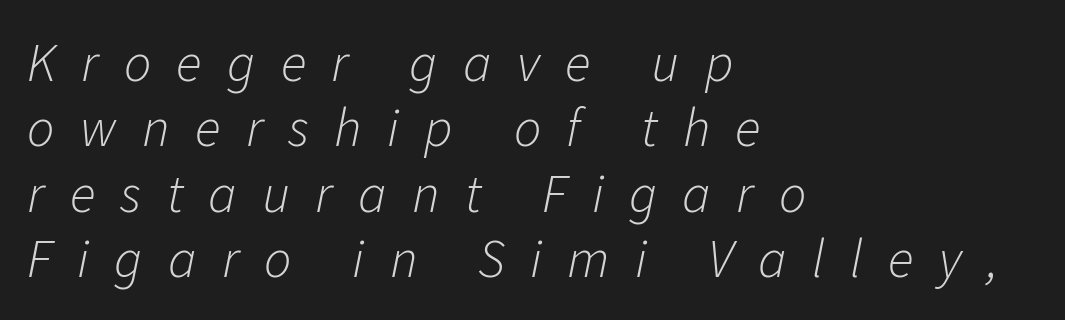
The image shows 54 px light type, italic (leaning right); set left-aligned, line spacing 1.21x, unusually wide letter spacing (+0.47 em), not underlined; low stroke contrast and a medium x-height.
